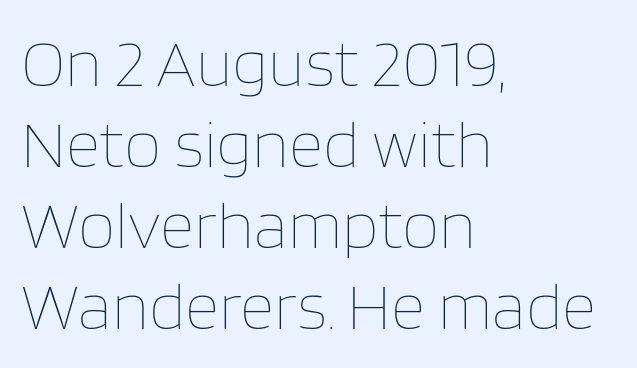
The image shows 67 px thin type, upright; set left-aligned, line spacing 1.21x, normal letter spacing, not underlined; low stroke contrast and a large x-height.
